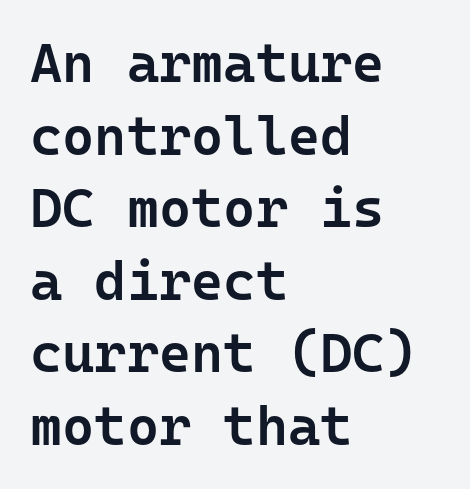
The letters stand straight up with perfectly vertical stems. Is this a fixed-width face? Yes — each glyph sits in an identical cell. Decoration check: the copy has no underline. Reading down the column, the eye jumps a familiar distance to each next line.
